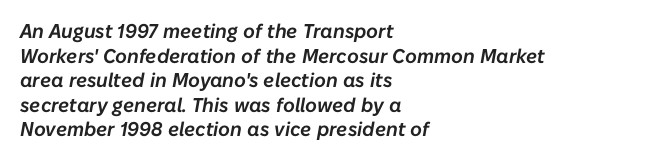
Check under the words: just untouched page. This sample uses plain, unmodified letter spacing. Typeset ragged right — the left edge is the straight one. An italicized treatment has been applied to the whole sample.
